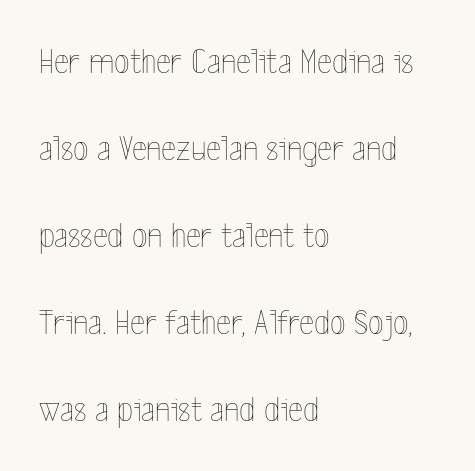
{"italic": "no", "bold": "no", "weight": "thin", "width": "condensed", "x_height": "medium", "monospaced": "no", "underline": "no", "align": "left", "line_spacing": "loose", "line_spacing_ratio": 2.42, "letter_spacing": "normal", "letter_spacing_em": 0.0, "glyph_px": 36}
